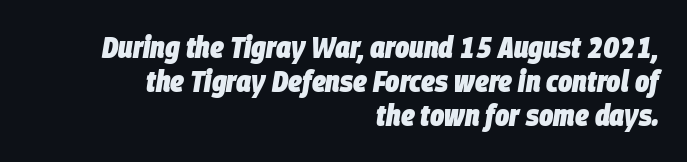
{"italic": "yes", "lean": "right", "slant_degrees": 9, "bold": "yes", "weight": "heavy", "width": "condensed", "stroke_contrast": "low", "x_height": "large", "monospaced": "no", "underline": "no", "align": "right", "line_spacing": "tight", "line_spacing_ratio": 1.14, "letter_spacing": "normal", "letter_spacing_em": 0.0, "glyph_px": 30}
